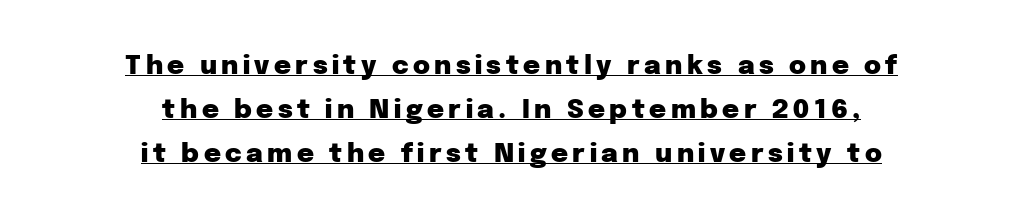
Q: Is the text bold? A: Yes.
Q: Is the text italic (slanted)? A: No, it is upright.
Q: Is the text underlined? A: Yes.
Q: How is the paragraph aligned? A: Centered.
Q: Is the spacing between lines tight, normal or loose? A: Normal.
